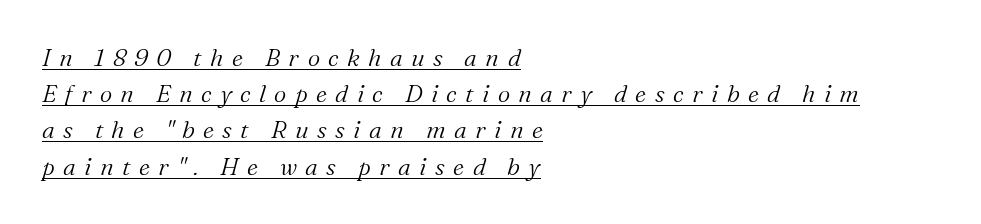
The image shows 24 px text type, italic (leaning right); set left-aligned, normal line spacing (1.51x), unusually wide letter spacing (+0.35 em), underlined.
